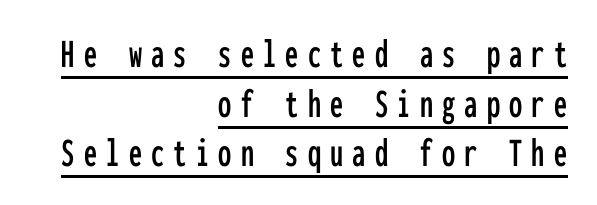
Each line ends at the same right margin while the left side varies. A typographer would call this underscored text. This sample has the even, mechanical cadence of fixed-width lettering. The specimen reads as upright at a glance. Tracking here is generous; glyphs stand well apart from one another.
